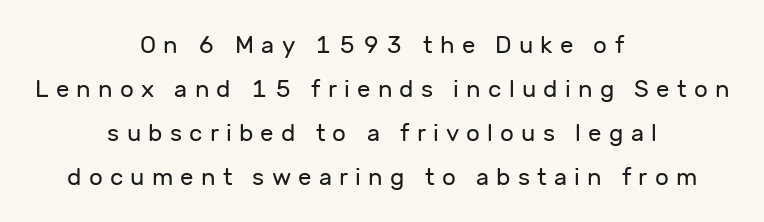
These glyphs show unthickened strokes, regular width or finer. The area under the type is left untouched. Each word looks stretched out because of the extra space between its letters. It's the straight-up-and-down kind of type. Centered paragraph, ragged on both sides.
